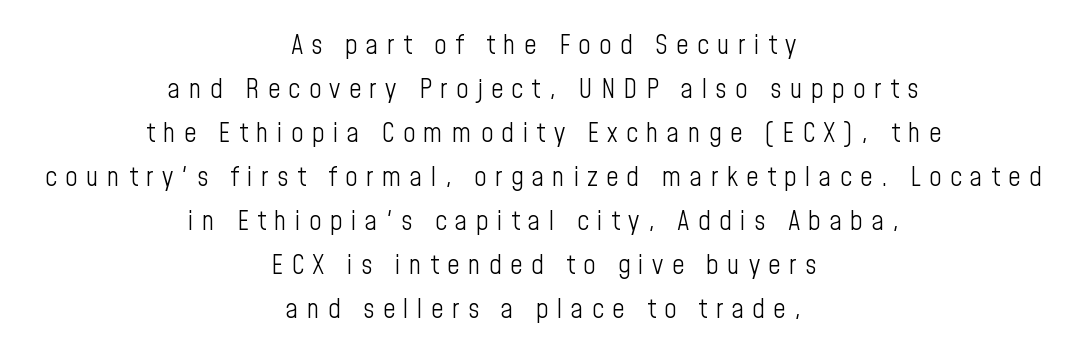
{"italic": "no", "bold": "no", "underline": "no", "align": "center", "line_spacing": "normal", "line_spacing_ratio": 1.63, "letter_spacing": "wide", "letter_spacing_em": 0.31, "glyph_px": 27}
